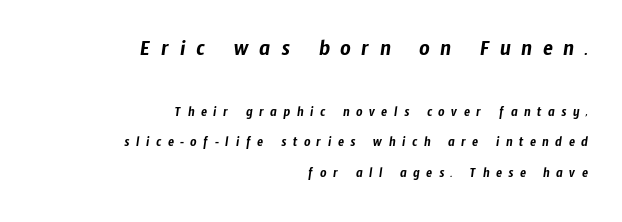
The image shows 23 px text type; set right-aligned, loose line spacing (2.18x), unusually wide letter spacing (+0.46 em), not underlined; the first (top) block is 1.64x larger.
